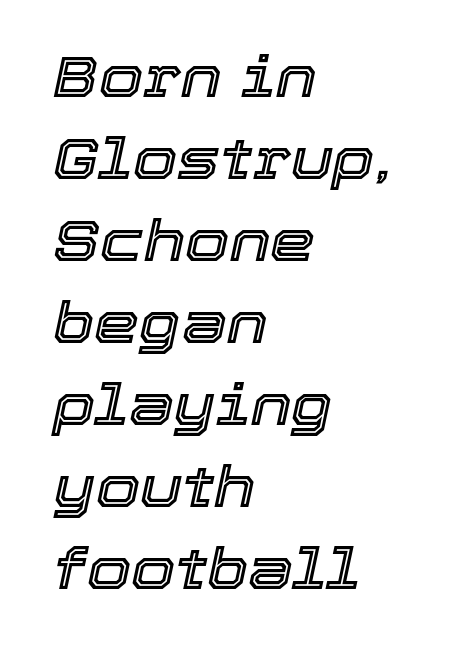
Q: Is the text italic (slanted)? A: Yes, it leans right by about 12 degrees.
Q: Is the text underlined? A: No.
Q: How is the paragraph aligned? A: Left-aligned.
Q: Is the spacing between letters normal or unusually wide? A: Normal.
Q: Is the spacing between lines tight, normal or loose? A: Normal.
Q: Width (condensed, normal, or wide)? A: Normal.
Q: x-height? A: Medium.
Q: Monospaced? A: No.
